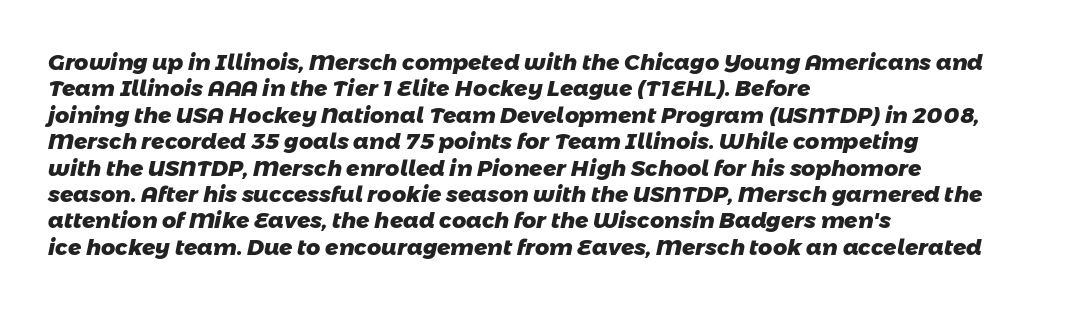
The lines in this sample share a left origin and differ only in where they stop. Underline: absent. The passage shown has conventional tracking throughout. How heavy is the stroke? Heavy — this is a bold.
